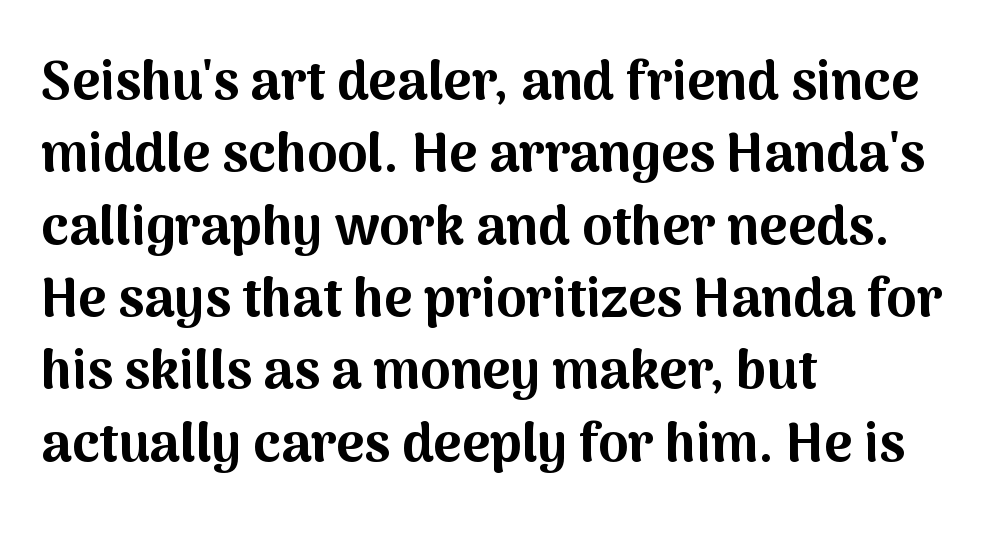
Q: Is the text bold? A: Yes.
Q: Is the text italic (slanted)? A: No, it is upright.
Q: Is the typeface a serif or a sans-serif typeface? A: Sans-serif.
Q: Is the text underlined? A: No.
Q: How is the paragraph aligned? A: Left-aligned.
Q: Is the spacing between letters normal or unusually wide? A: Normal.
Q: Is the spacing between lines tight, normal or loose? A: Normal.
Q: Width (condensed, normal, or wide)? A: Normal.
Q: Stroke contrast? A: Medium.
Q: x-height? A: Medium.
Q: Monospaced? A: No.
